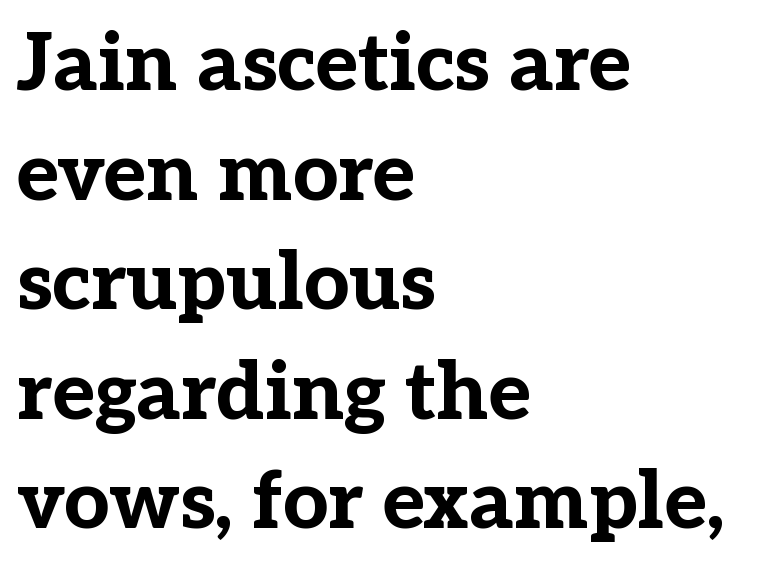
{"serif": "yes", "italic": "no", "bold": "yes", "weight": "bold", "width": "normal", "stroke_contrast": "low", "x_height": "medium", "monospaced": "no", "underline": "no", "align": "left", "line_spacing": "normal", "line_spacing_ratio": 1.37, "letter_spacing": "normal", "letter_spacing_em": 0.0, "glyph_px": 80}
